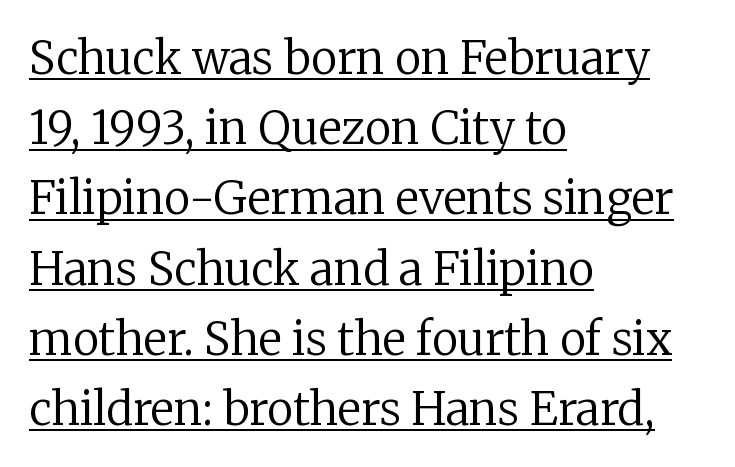
The face used here is proportionally spaced, like ordinary book or web type. The sample's only ornament is a line tracing under the words. The letterforms sit shoulder to shoulder at normal distance. Serifs: yes, visible at the terminals of the letterforms.
